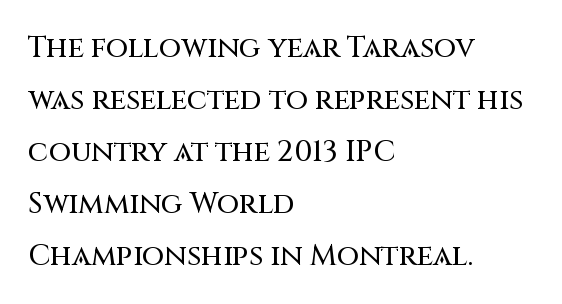
The image shows 29 px sans-serif type, upright; set left-aligned, line spacing 1.79x, normal letter spacing, not underlined; medium stroke contrast and a large x-height.
